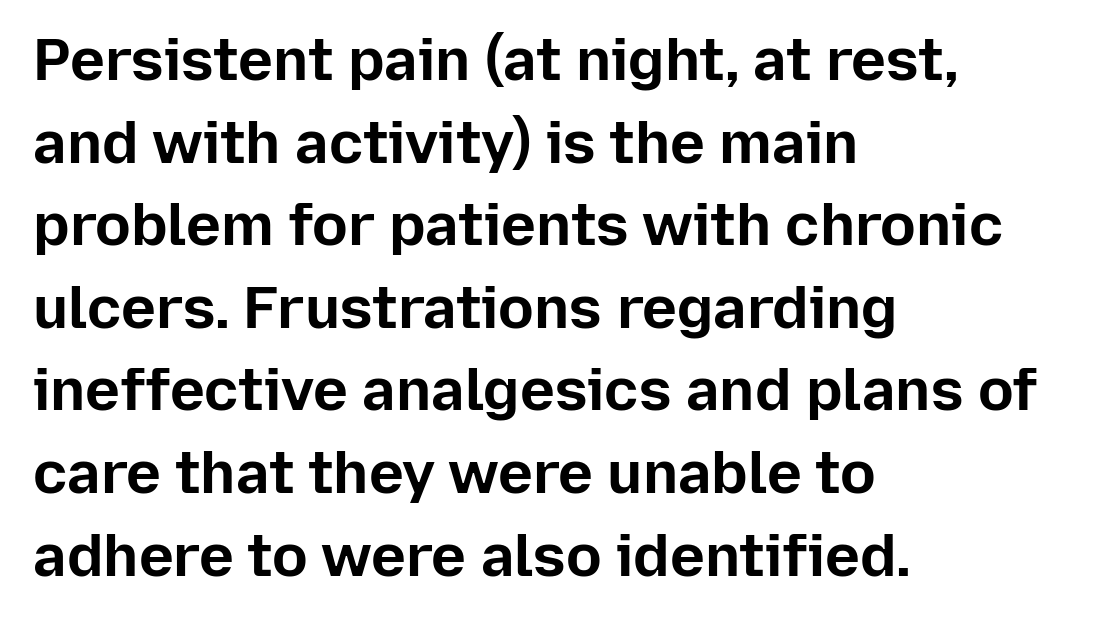
{"serif": "no", "italic": "no", "bold": "yes", "weight": "bold", "width": "normal", "stroke_contrast": "low", "x_height": "medium", "monospaced": "no", "underline": "no", "align": "left", "line_spacing": "normal", "line_spacing_ratio": 1.4, "letter_spacing": "normal", "letter_spacing_em": 0.0, "glyph_px": 59}
